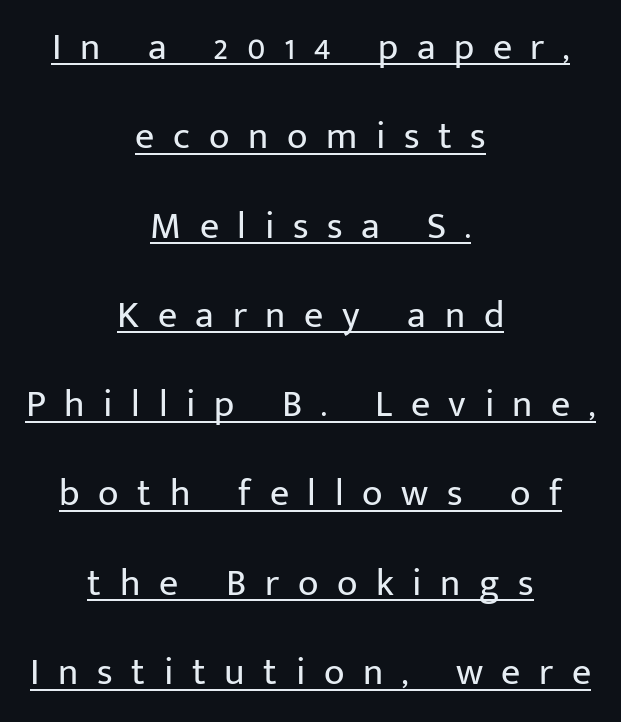
The paragraph shown floats in the horizontal middle. Looks like regular typesetting: each glyph gets only the width it needs. You can see a thin bar hugging the bottom of the glyphs. Check where the strokes stop: nothing finishes them off — pure sans. The block of text is sparse from top to bottom, with ample space between rows.
